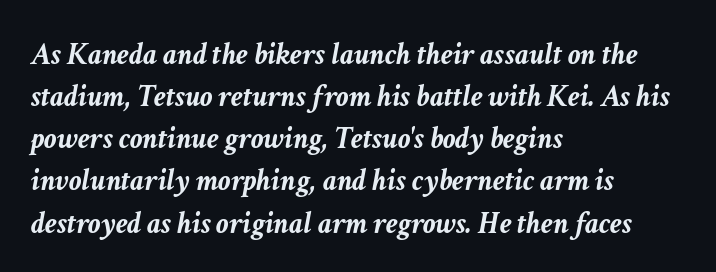
The compositor pushed each line to the left boundary. Would a proofreader flag this as italicized? Yes. The baseline area is clear. In terms of leading, this rendering sits right in the middle. Inter-character spacing is left at the font's built-in metrics. Each letter keeps its own natural width here, so spacing adapts to shape.
